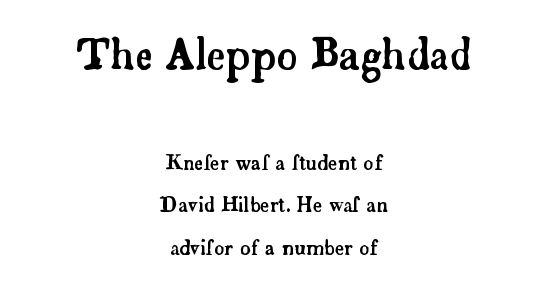
Students, note that the glyphs here touch the page at normal intervals. Italic? Not at all — the glyphs are vertical. The paragraph has two soft edges and a firm central axis. Descenders are the only things crossing below the line. Here the designer chose a conventional face with non-uniform glyph widths. If you measured baseline to baseline, you'd find a long distance.
